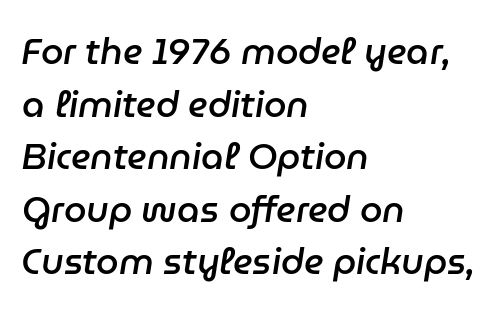
Q: Is the text bold? A: Semi-bold.
Q: Is the text italic (slanted)? A: Yes, it leans right by about 9 degrees.
Q: Is the text underlined? A: No.
Q: How is the paragraph aligned? A: Left-aligned.
Q: Is the spacing between letters normal or unusually wide? A: Normal.
Q: Is the spacing between lines tight, normal or loose? A: Normal.
Q: Width (condensed, normal, or wide)? A: Normal.
Q: Stroke contrast? A: Low.
Q: x-height? A: Medium.
Q: Monospaced? A: No.
